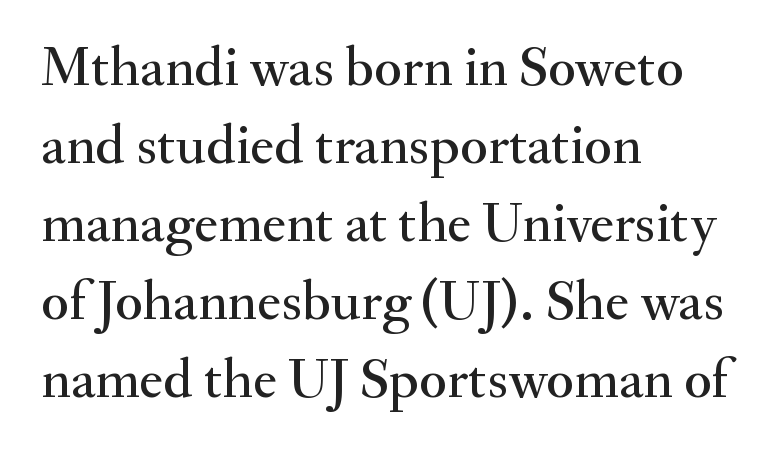
Q: Is the text italic (slanted)? A: No, it is upright.
Q: Is the typeface a serif or a sans-serif typeface? A: Serif.
Q: Is the text underlined? A: No.
Q: How is the paragraph aligned? A: Left-aligned.
Q: Is the spacing between letters normal or unusually wide? A: Normal.
Q: Is the spacing between lines tight, normal or loose? A: Normal.
Q: Width (condensed, normal, or wide)? A: Normal.
Q: Stroke contrast? A: Medium.
Q: x-height? A: Small.
Q: Monospaced? A: No.
